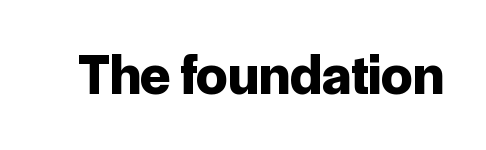
Q: Is the text bold? A: Yes.
Q: Is the text italic (slanted)? A: No, it is upright.
Q: Is the typeface a serif or a sans-serif typeface? A: Sans-serif.
Q: Is the text underlined? A: No.
Q: Is the spacing between letters normal or unusually wide? A: Normal.
Q: Width (condensed, normal, or wide)? A: Normal.
Q: Stroke contrast? A: Low.
Q: x-height? A: Medium.
Q: Monospaced? A: No.
